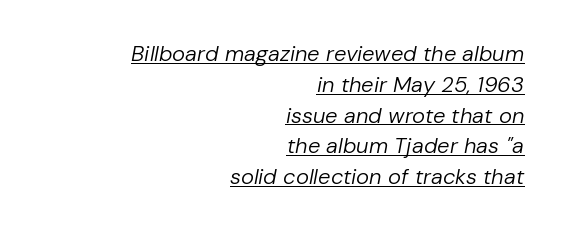
{"italic": "yes", "lean": "right", "slant_degrees": 10, "bold": "no", "underline": "yes", "align": "right", "line_spacing": "normal", "line_spacing_ratio": 1.4, "letter_spacing": "normal", "letter_spacing_em": 0.0, "glyph_px": 22}
